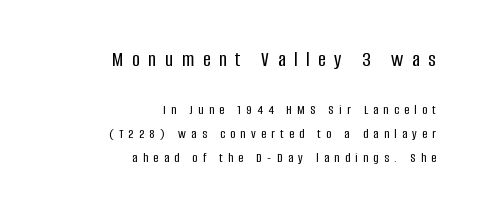
The image shows 22 px text type, upright; set right-aligned, line spacing 1.71x, unusually wide letter spacing (+0.38 em), not underlined; the first (top) block is 1.57x larger.
